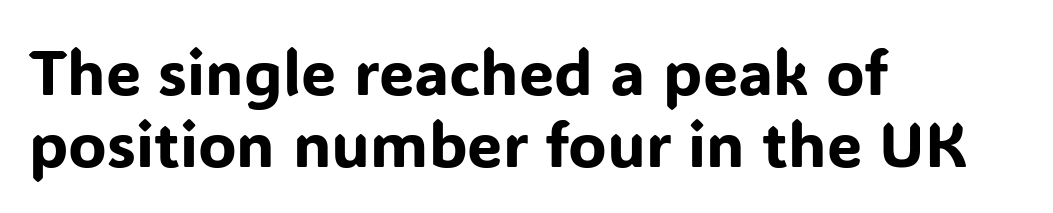
{"serif": "no", "italic": "no", "width": "normal", "stroke_contrast": "low", "x_height": "medium", "monospaced": "no", "underline": "no", "align": "left", "line_spacing": "tight", "line_spacing_ratio": 1.14, "letter_spacing": "normal", "letter_spacing_em": 0.0, "glyph_px": 63}
